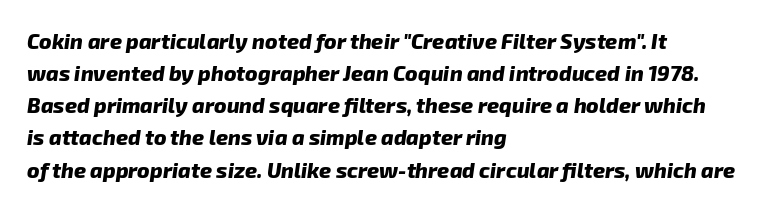
The string is rendered with underlining switched off. What stands out about the letter spacing? Nothing — it is the standard amount. I'd describe the lettering as bold — thick and assertive. What's the leading like? Ordinary, nothing unusual. This rendering uses left alignment, leaving the right contour irregular.
